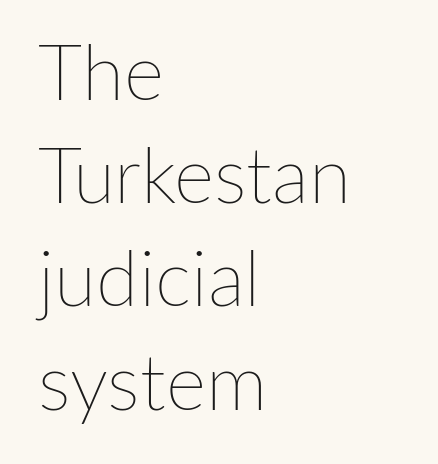
Descender tails drop into unmarked territory. Between one letter and the next there's only the usual sliver of space. Horizontal alignment here is leftward, the default for most running prose. These lines were composed using upright roman letters. A normal amount of white space separates one row of letters from the next.
